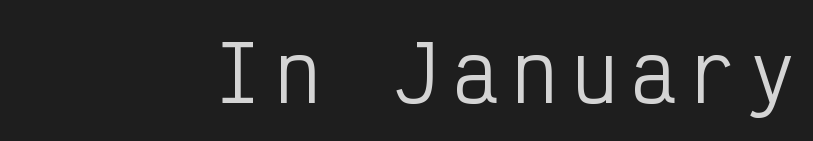
Q: Is the text bold? A: No.
Q: Is the text italic (slanted)? A: No, it is upright.
Q: Is the typeface a serif or a sans-serif typeface? A: Sans-serif.
Q: Is the text underlined? A: No.
Q: How is the paragraph aligned? A: Right-aligned.
Q: Width (condensed, normal, or wide)? A: Condensed.
Q: Stroke contrast? A: Low.
Q: x-height? A: Medium.
Q: Monospaced? A: Yes.
